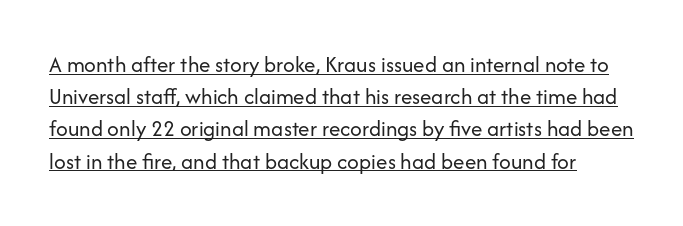
The image shows 23 px text type, upright; set normal line spacing (1.4x), normal letter spacing, underlined.
